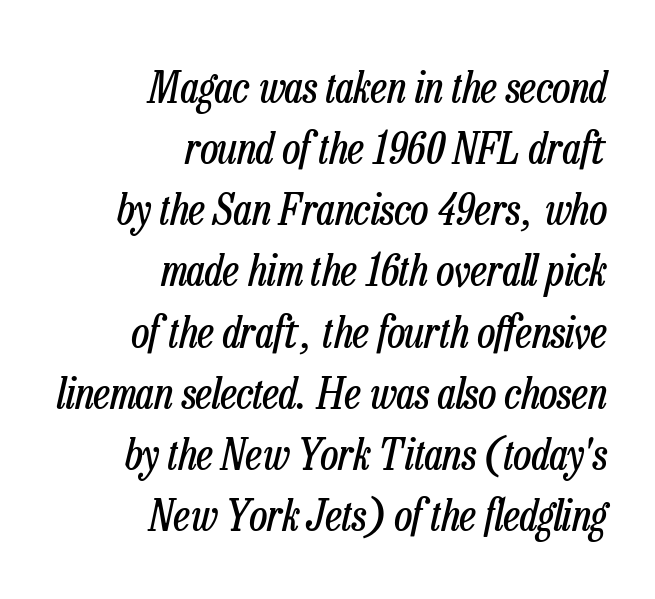
The image shows 44 px regular-weight, condensed type, italic (leaning right); set right-aligned, normal line spacing (1.39x), normal letter spacing, not underlined; low stroke contrast and a medium x-height.
